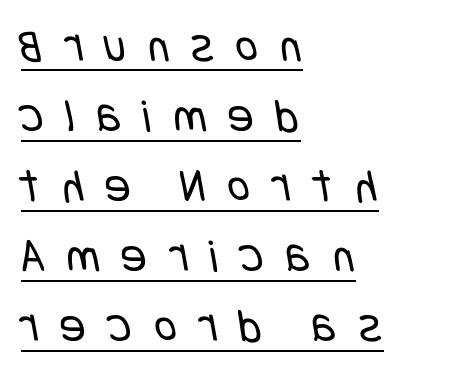
The image shows 48 px regular-weight, condensed sans-serif type; set left-aligned, normal line spacing (1.46x), unusually wide letter spacing (+0.46 em), underlined; low stroke contrast and a large x-height.
